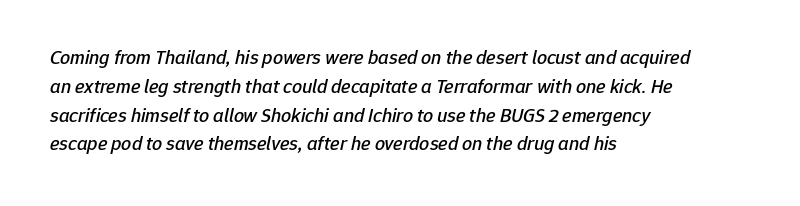
{"italic": "yes", "lean": "right", "slant_degrees": 12, "underline": "no", "align": "left", "line_spacing": "normal", "line_spacing_ratio": 1.44, "letter_spacing": "normal", "letter_spacing_em": 0.0, "glyph_px": 20}
